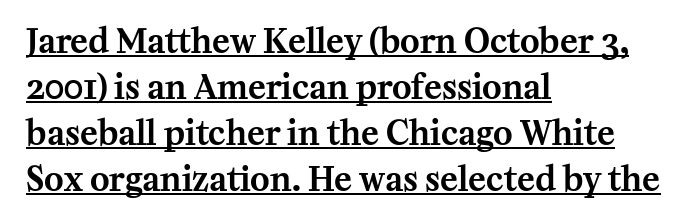
{"serif": "yes", "italic": "no", "width": "normal", "stroke_contrast": "medium", "x_height": "medium", "monospaced": "no", "underline": "yes", "align": "left", "line_spacing": "normal", "line_spacing_ratio": 1.39, "letter_spacing": "normal", "letter_spacing_em": 0.0, "glyph_px": 33}
